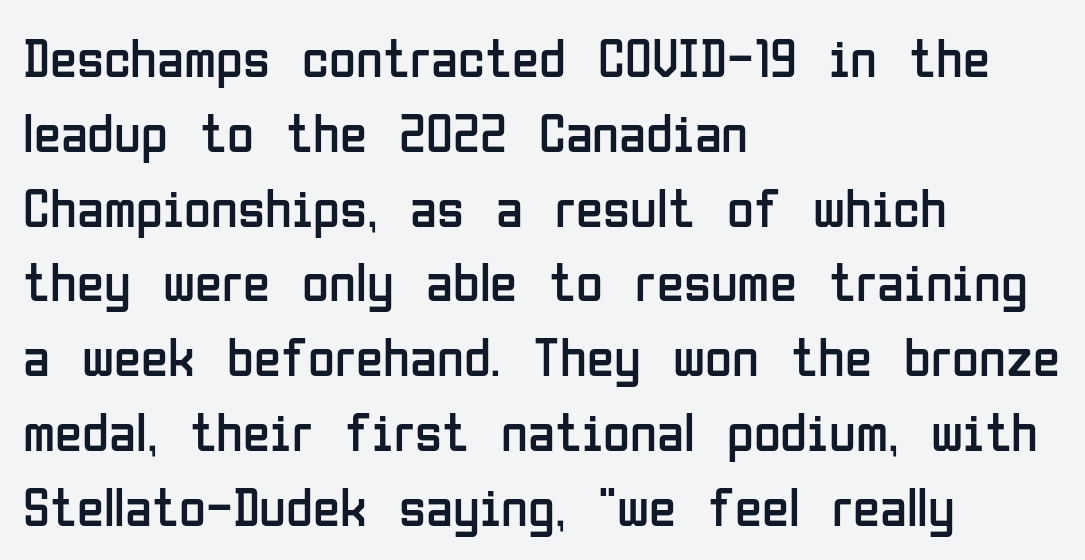
The image shows 55 px regular-weight, condensed sans-serif type, upright; set left-aligned, normal line spacing (1.36x), normal letter spacing, not underlined; low stroke contrast and a medium x-height.
